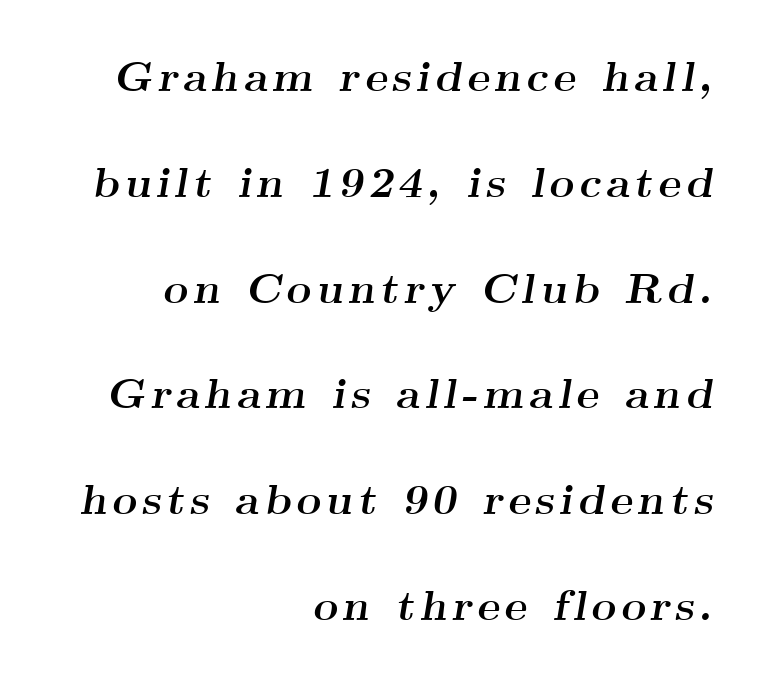
{"serif": "yes", "italic": "yes", "lean": "right", "slant_degrees": 9, "bold": "yes", "weight": "semibold", "width": "wide", "stroke_contrast": "medium", "x_height": "small", "monospaced": "no", "underline": "no", "align": "right", "line_spacing": "loose", "line_spacing_ratio": 2.46, "glyph_px": 43}
